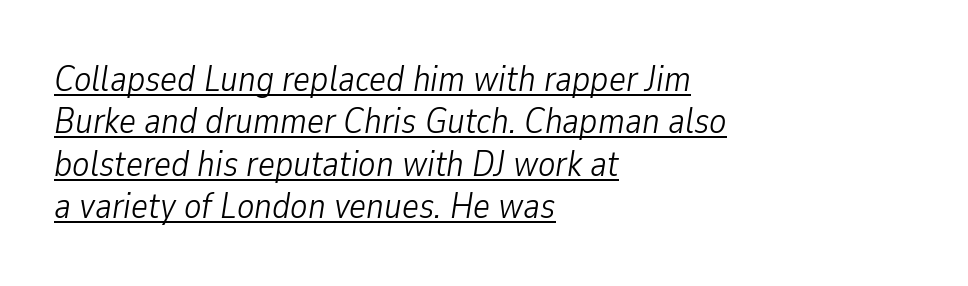
Q: Is the text bold? A: No.
Q: Is the text italic (slanted)? A: Yes, it leans right by about 9 degrees.
Q: Is the text underlined? A: Yes.
Q: How is the paragraph aligned? A: Left-aligned.
Q: Is the spacing between letters normal or unusually wide? A: Normal.
Q: Width (condensed, normal, or wide)? A: Condensed.
Q: Stroke contrast? A: Low.
Q: x-height? A: Medium.
Q: Monospaced? A: No.
